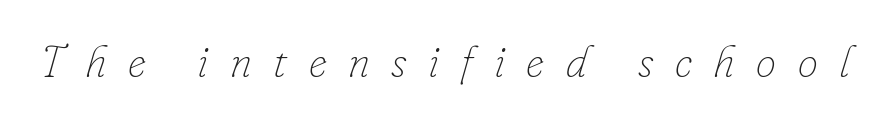
The image shows 45 px thin type, italic (leaning right); set unusually wide letter spacing (+0.48 em), not underlined; low stroke contrast and a small x-height.
